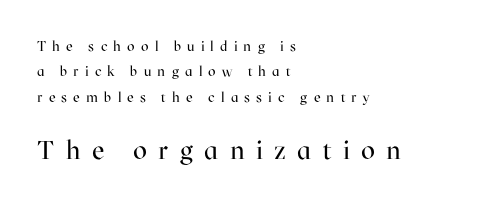
{"italic": "no", "bold": "no", "underline": "no", "align": "left", "line_spacing_ratio": 1.81, "letter_spacing": "wide", "letter_spacing_em": 0.44, "larger_block": "second", "size_ratio": 1.86, "glyph_px": 26}
